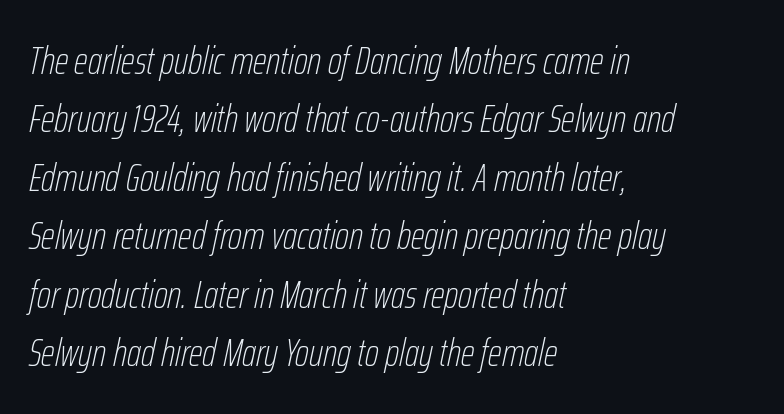
{"italic": "yes", "lean": "right", "slant_degrees": 12, "bold": "no", "weight": "thin", "width": "condensed", "stroke_contrast": "low", "x_height": "medium", "monospaced": "no", "underline": "no", "align": "left", "line_spacing": "normal", "line_spacing_ratio": 1.5, "letter_spacing": "normal", "letter_spacing_em": 0.0, "glyph_px": 39}
